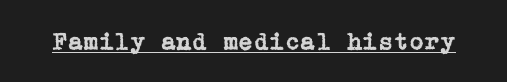
The image shows 25 px text type, upright; set normal letter spacing, underlined.
